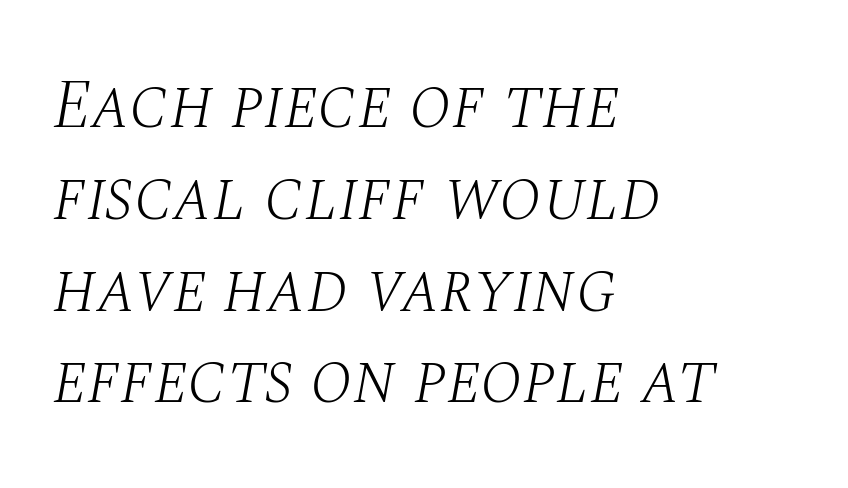
Q: Is the text bold? A: No.
Q: Is the text italic (slanted)? A: Yes, it leans right by about 10 degrees.
Q: Is the typeface a serif or a sans-serif typeface? A: Serif.
Q: Is the text underlined? A: No.
Q: How is the paragraph aligned? A: Left-aligned.
Q: Is the spacing between letters normal or unusually wide? A: Normal.
Q: Is the spacing between lines tight, normal or loose? A: Normal.
Q: Width (condensed, normal, or wide)? A: Normal.
Q: Stroke contrast? A: Medium.
Q: x-height? A: Large.
Q: Monospaced? A: No.
